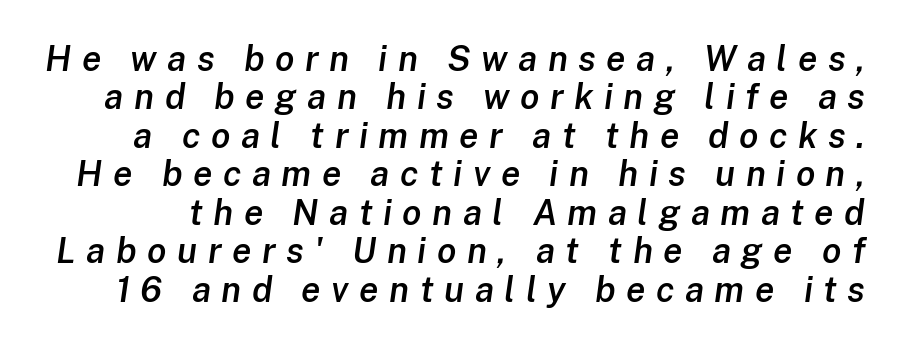
The designer dialed line spacing down below the default. The typography opts for an oblique posture over an upright one. The strip under each line holds only bare page. How are the letters spaced? Widely, with obvious added tracking.
